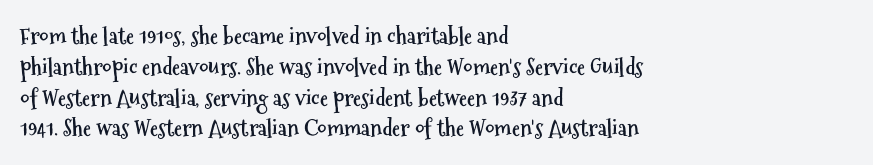
The image shows 23 px bold type, upright; set left-aligned, normal line spacing (1.34x), normal letter spacing, not underlined.
